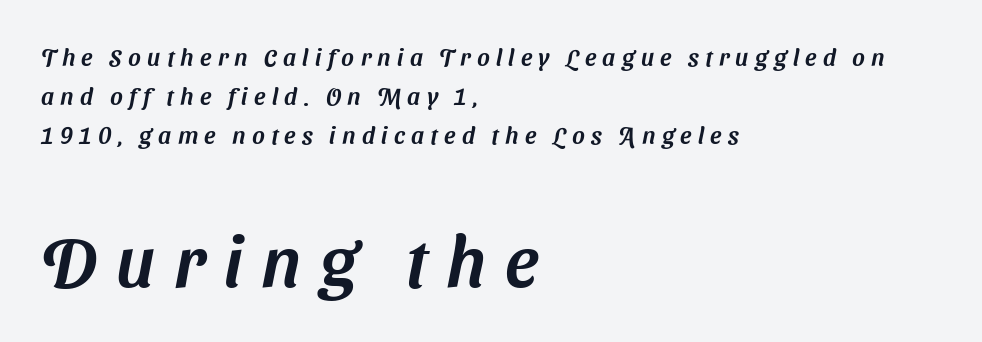
{"serif": "no", "width": "normal", "stroke_contrast": "medium", "x_height": "medium", "monospaced": "no", "underline": "no", "align": "left", "line_spacing": "normal", "line_spacing_ratio": 1.62, "letter_spacing": "wide", "letter_spacing_em": 0.26, "larger_block": "second", "size_ratio": 2.96, "glyph_px": 71}
